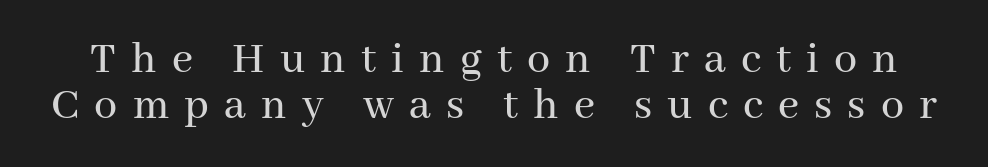
Q: Is the text italic (slanted)? A: No, it is upright.
Q: Is the typeface a serif or a sans-serif typeface? A: Serif.
Q: Is the text underlined? A: No.
Q: Is the spacing between letters normal or unusually wide? A: Unusually wide.
Q: Is the spacing between lines tight, normal or loose? A: Tight.
Q: Width (condensed, normal, or wide)? A: Normal.
Q: Stroke contrast? A: Medium.
Q: x-height? A: Medium.
Q: Monospaced? A: No.
